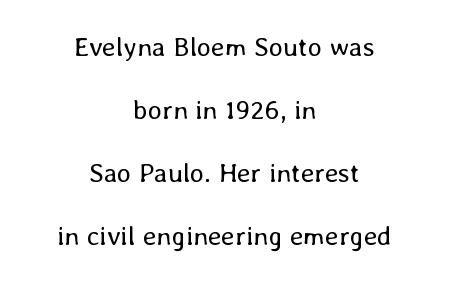
Q: Is the text bold? A: No.
Q: Is the text italic (slanted)? A: No, it is upright.
Q: Is the text underlined? A: No.
Q: How is the paragraph aligned? A: Centered.
Q: Is the spacing between letters normal or unusually wide? A: Normal.
Q: Is the spacing between lines tight, normal or loose? A: Loose.
